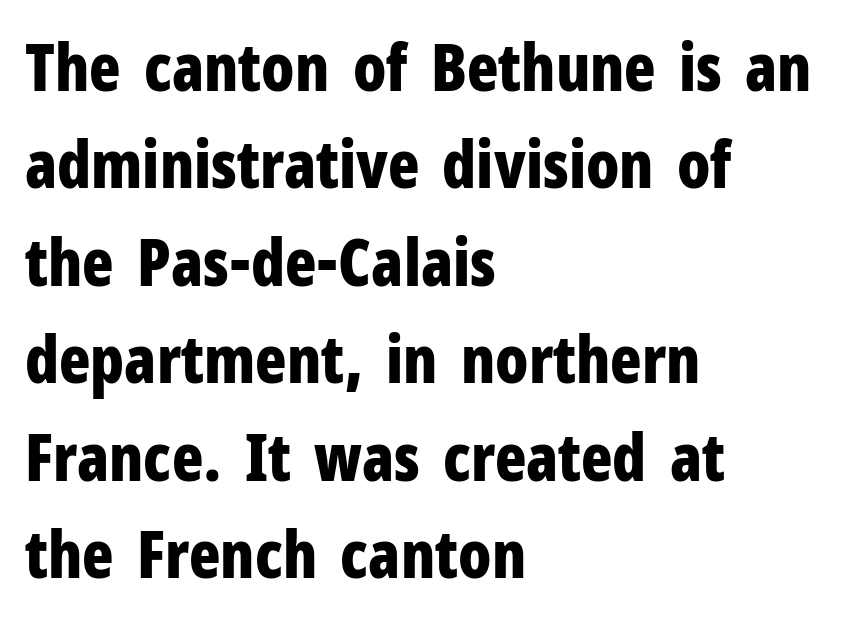
Upright lettering throughout. The gaps between neighbouring characters are ordinary and unremarkable. Varying glyph widths throughout — classic text-font behaviour. The lines in this sample share a left origin and differ only in where they stop. Underline: absent. Quick note: interline space is typical.
